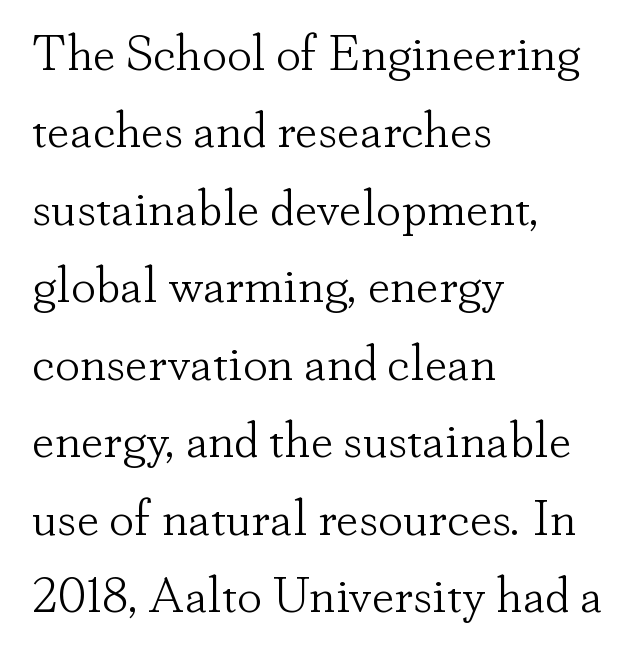
The image shows 50 px light serif type, upright; set left-aligned, normal line spacing (1.55x), normal letter spacing, not underlined; low stroke contrast and a small x-height.
